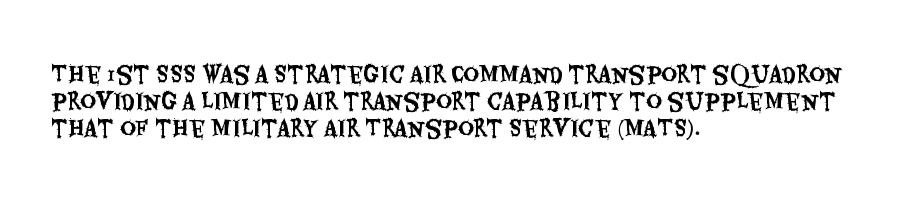
{"italic": "no", "underline": "no", "align": "left", "line_spacing_ratio": 1.22, "letter_spacing": "normal", "letter_spacing_em": 0.0, "glyph_px": 22}
